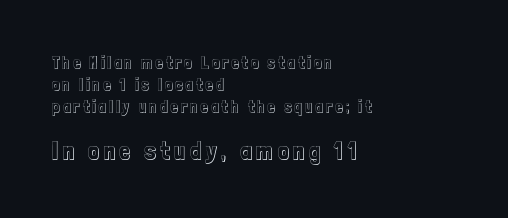
Q: Is the text italic (slanted)? A: No, it is upright.
Q: Is the text underlined? A: No.
Q: How is the paragraph aligned? A: Left-aligned.
Q: Is the spacing between letters normal or unusually wide? A: Unusually wide.
Q: Is the spacing between lines tight, normal or loose? A: Normal.
Q: Which block of text is set in a larger size, the first (top) or the second (bottom)? A: The second (bottom) one.
